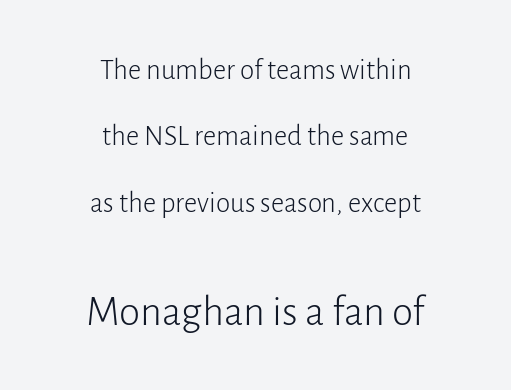
The image shows 43 px light sans-serif type, upright; set centered, loose line spacing (2.29x), normal letter spacing, not underlined; the second (bottom) block is 1.48x larger; low stroke contrast and a medium x-height.
